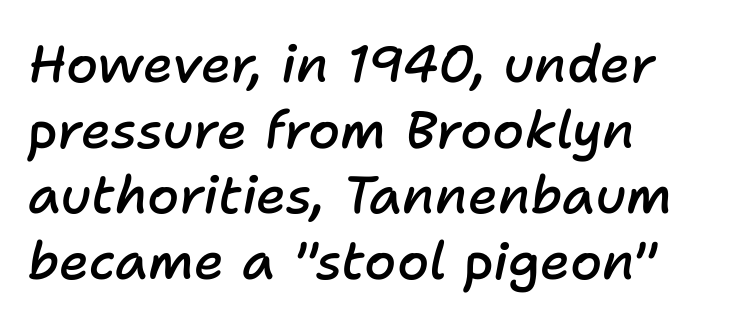
Words float on clear page, feet unadorned. Here the glyphs are tracked normally, forming tight word shapes. Regarding leading, the lines here are spaced in the standard way. Firm but not heavy-handed strokes: this text is semibold. Left-aligned paragraph, ragged on the right.
